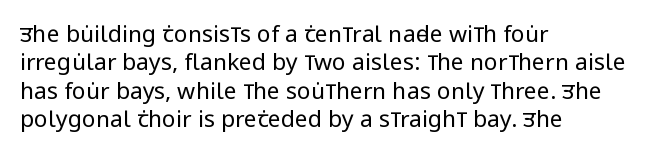
Nobody touched the tracking dial on this one. Visually the block forms a straight wall on the left and a jagged coastline on the right. Posture: upright roman. Beneath every word, the page is bare.
